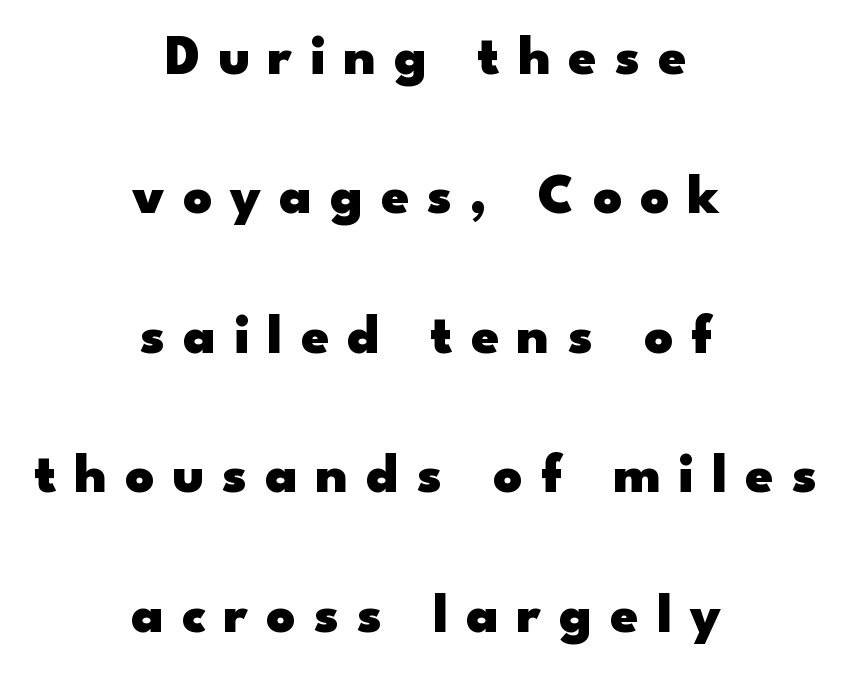
Q: Is the text bold? A: Yes.
Q: Is the text italic (slanted)? A: No, it is upright.
Q: Is the typeface a serif or a sans-serif typeface? A: Sans-serif.
Q: Is the text underlined? A: No.
Q: How is the paragraph aligned? A: Centered.
Q: Is the spacing between letters normal or unusually wide? A: Unusually wide.
Q: Is the spacing between lines tight, normal or loose? A: Loose.
Q: Width (condensed, normal, or wide)? A: Wide.
Q: Stroke contrast? A: Low.
Q: x-height? A: Small.
Q: Monospaced? A: No.
